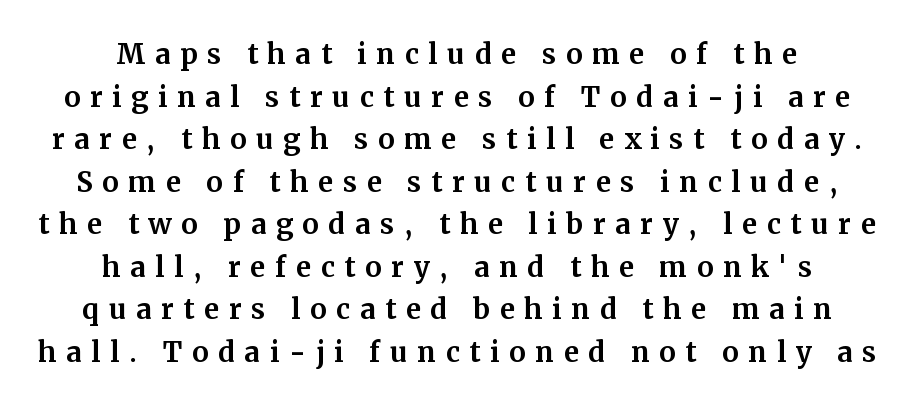
Q: Is the text italic (slanted)? A: No, it is upright.
Q: Is the typeface a serif or a sans-serif typeface? A: Serif.
Q: Is the text underlined? A: No.
Q: How is the paragraph aligned? A: Centered.
Q: Is the spacing between letters normal or unusually wide? A: Unusually wide.
Q: Is the spacing between lines tight, normal or loose? A: Tight.
Q: Width (condensed, normal, or wide)? A: Normal.
Q: Stroke contrast? A: Medium.
Q: x-height? A: Medium.
Q: Monospaced? A: No.
